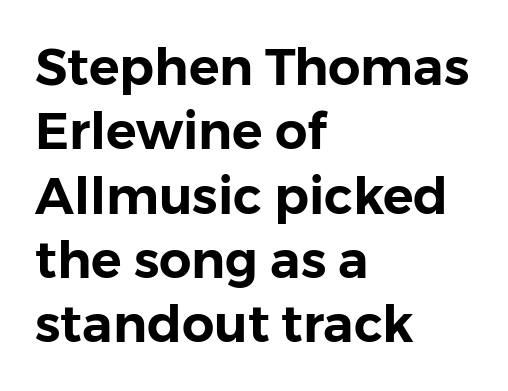
{"serif": "no", "italic": "no", "width": "normal", "stroke_contrast": "low", "x_height": "medium", "monospaced": "no", "underline": "no", "align": "left", "line_spacing": "normal", "line_spacing_ratio": 1.26, "letter_spacing": "normal", "letter_spacing_em": 0.0, "glyph_px": 51}
